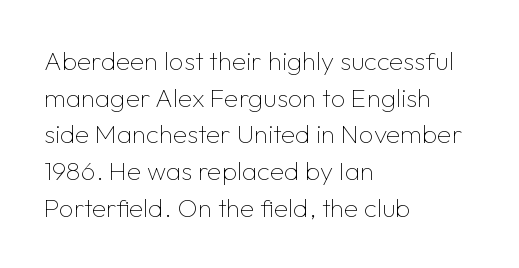
In CSS terms this would be text-align: left. The words here are not underlined. The font is comparable to plain body text, perhaps lighter. Every character sits straight up, as roman type does. The vertical gap from one line to the next is medium. Compared with typical body copy, the letter spacing here is the same.
